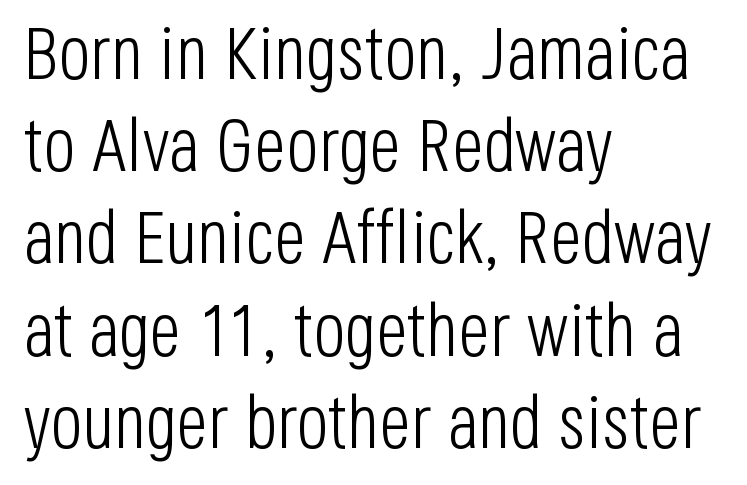
Is the type heavy? It reads as light-to-regular instead. The glyphs in this specimen are sans serif. The letters sit at their default tracking, neither squeezed nor spread. A typesetter would call this proportional, since set widths differ per character. The strip under each line holds only bare page. It's the straight-up-and-down kind of type.
